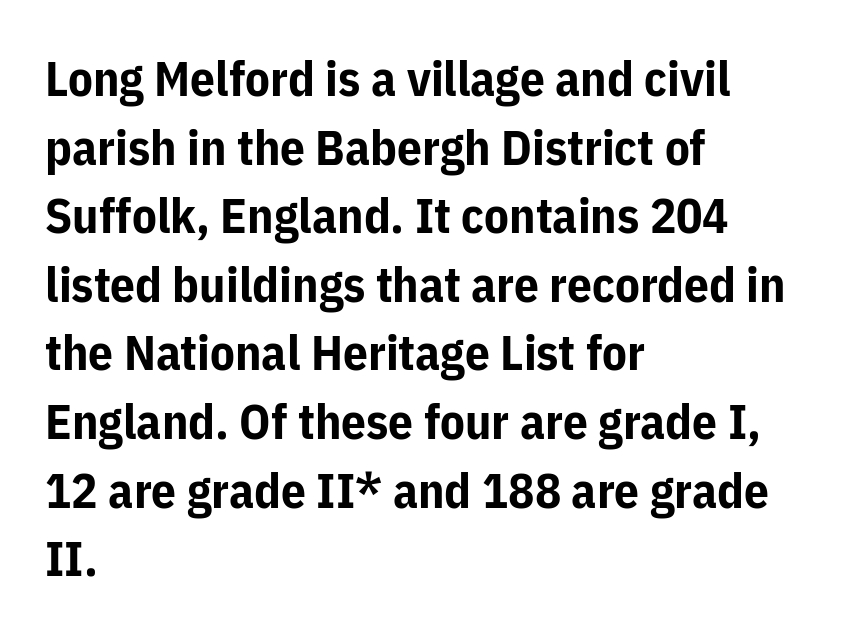
{"serif": "no", "italic": "no", "bold": "yes", "weight": "bold", "width": "normal", "stroke_contrast": "low", "x_height": "medium", "monospaced": "no", "underline": "no", "align": "left", "line_spacing": "normal", "line_spacing_ratio": 1.4, "letter_spacing": "normal", "letter_spacing_em": 0.0, "glyph_px": 49}
